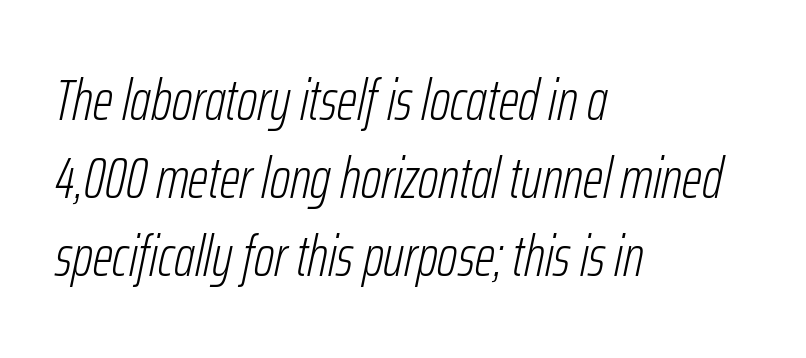
{"italic": "yes", "lean": "right", "slant_degrees": 12, "bold": "no", "weight": "light", "width": "condensed", "stroke_contrast": "low", "x_height": "medium", "monospaced": "no", "underline": "no", "align": "left", "line_spacing": "normal", "line_spacing_ratio": 1.37, "letter_spacing": "normal", "letter_spacing_em": 0.0, "glyph_px": 57}
